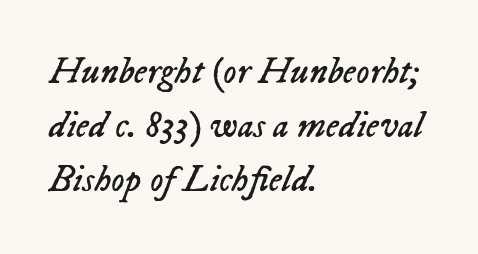
Note the varied advance widths — an 'i' is clearly narrower than an 'm'. These lines stack with their left ends in a neat column. This is not heavy type; no bold has been used. This sample keeps an unexceptional amount of space between lines. Does the lettering tilt? It does — this is italic.
